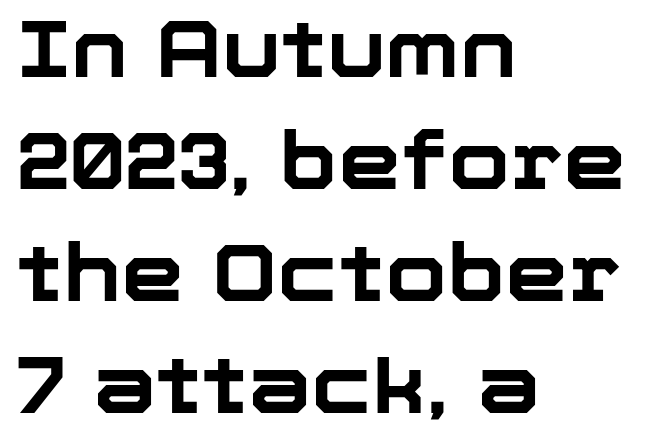
{"serif": "no", "italic": "no", "bold": "yes", "weight": "bold", "width": "normal", "stroke_contrast": "low", "x_height": "medium", "monospaced": "no", "underline": "no", "align": "left", "line_spacing": "normal", "line_spacing_ratio": 1.4, "letter_spacing": "normal", "letter_spacing_em": 0.0, "glyph_px": 80}
